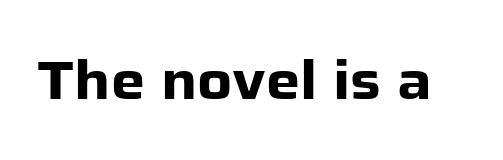
Grotesque or geometric, the face here clearly has no serifs. Observe the ordinary spacing: letters are neighbours, not strangers. Does the lettering tilt? It doesn't — this is upright. A dark, heavy texture on the line: the type is bold. Here the designer chose a conventional face with non-uniform glyph widths.
